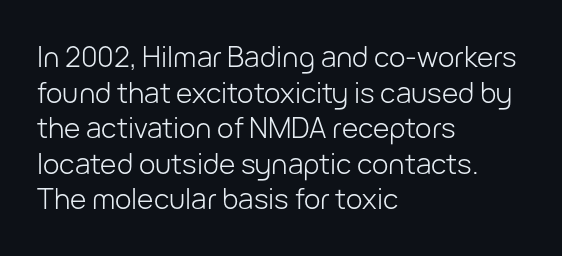
The horizontal fit of the characters is conventional and even. Left-aligned paragraph, ragged on the right. No word sits above an underline. Note the varied advance widths — an 'i' is clearly narrower than an 'm'.
